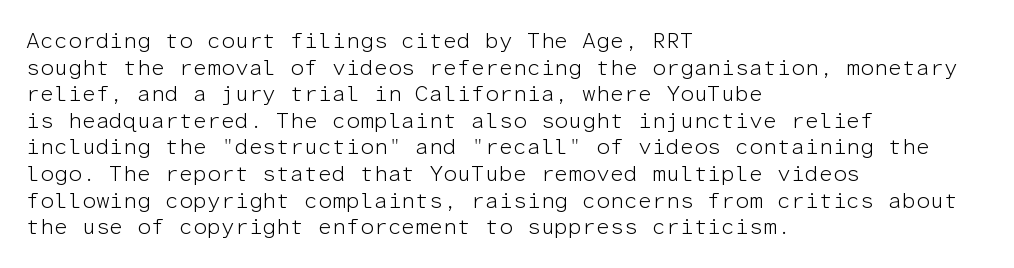
Q: Is the text bold? A: No.
Q: Is the text italic (slanted)? A: No, it is upright.
Q: Is the text underlined? A: No.
Q: How is the paragraph aligned? A: Left-aligned.
Q: Is the spacing between letters normal or unusually wide? A: Normal.
